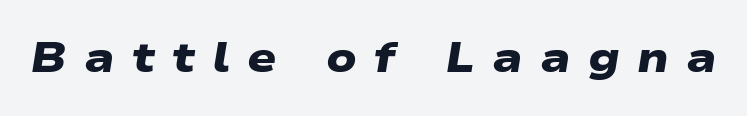
The image shows 43 px heavy, wide sans-serif type; set unusually wide letter spacing (+0.4 em), not underlined; low stroke contrast and a medium x-height.
